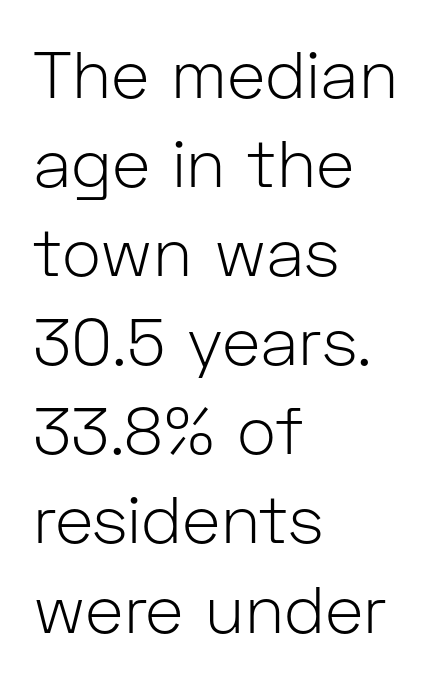
{"serif": "no", "italic": "no", "bold": "no", "weight": "light", "width": "normal", "stroke_contrast": "low", "x_height": "medium", "monospaced": "no", "underline": "no", "align": "left", "line_spacing": "normal", "line_spacing_ratio": 1.35, "letter_spacing": "normal", "letter_spacing_em": 0.0, "glyph_px": 66}
